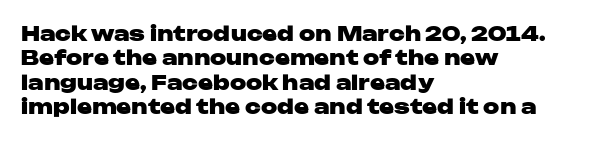
{"italic": "no", "bold": "yes", "underline": "no", "align": "left", "line_spacing_ratio": 1.22, "letter_spacing": "normal", "letter_spacing_em": 0.0, "glyph_px": 20}
